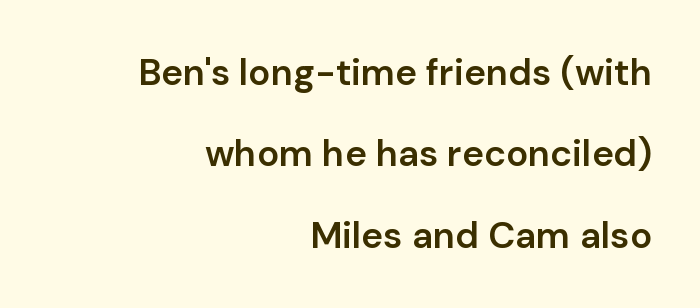
Q: Is the text bold? A: Semi-bold.
Q: Is the text italic (slanted)? A: No, it is upright.
Q: Is the typeface a serif or a sans-serif typeface? A: Sans-serif.
Q: Is the text underlined? A: No.
Q: How is the paragraph aligned? A: Right-aligned.
Q: Is the spacing between letters normal or unusually wide? A: Normal.
Q: Is the spacing between lines tight, normal or loose? A: Loose.
Q: Width (condensed, normal, or wide)? A: Normal.
Q: Stroke contrast? A: Low.
Q: x-height? A: Medium.
Q: Monospaced? A: No.
